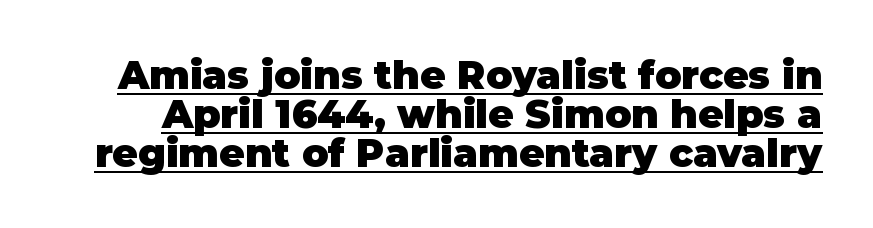
The image shows 39 px heavy sans-serif type, upright; set tight line spacing (1.0x), normal letter spacing, underlined; low stroke contrast and a large x-height.
